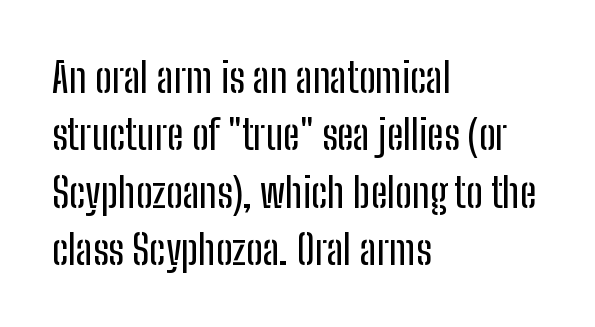
Q: Is the text italic (slanted)? A: No, it is upright.
Q: Is the typeface a serif or a sans-serif typeface? A: Sans-serif.
Q: Is the text underlined? A: No.
Q: How is the paragraph aligned? A: Left-aligned.
Q: Is the spacing between letters normal or unusually wide? A: Normal.
Q: Is the spacing between lines tight, normal or loose? A: Normal.
Q: Width (condensed, normal, or wide)? A: Condensed.
Q: Stroke contrast? A: Low.
Q: x-height? A: Medium.
Q: Monospaced? A: No.
